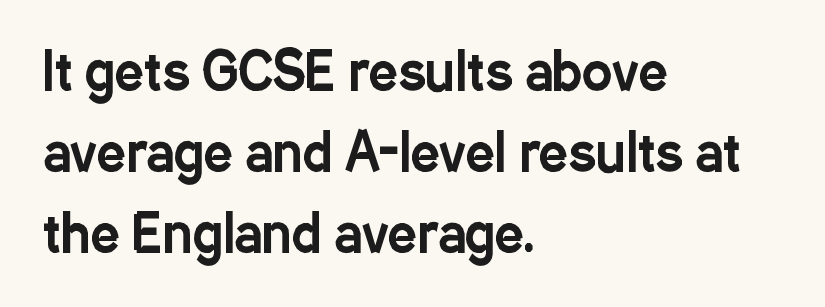
{"serif": "no", "italic": "no", "width": "condensed", "stroke_contrast": "low", "x_height": "medium", "monospaced": "no", "underline": "no", "align": "left", "line_spacing": "normal", "line_spacing_ratio": 1.59, "letter_spacing": "normal", "letter_spacing_em": 0.0, "glyph_px": 51}
